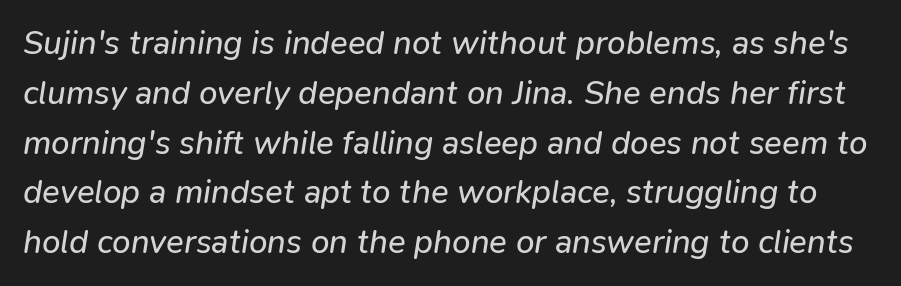
Think of a printed novel: that variable character pitch is what you see here. No extra ink here — the face is not bold. Decoration check: the copy has no underline. Regarding leading, the lines here are spaced in the standard way.
